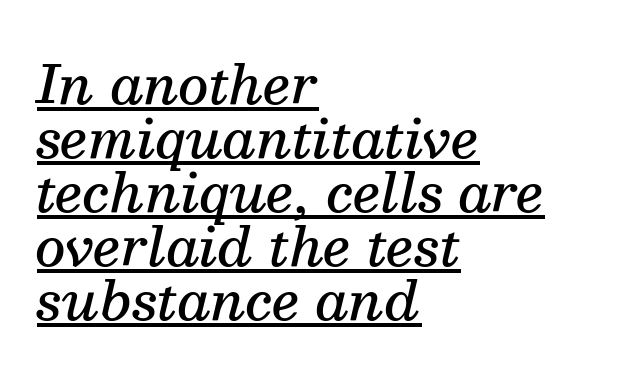
Notice the strokes are somewhat thickened but not fully heavy: this is a semibold. In terms of posture, this sample is oblique. The text was rendered using a seriffed face with decorative stroke endings. This rendering features underlined lettering.
